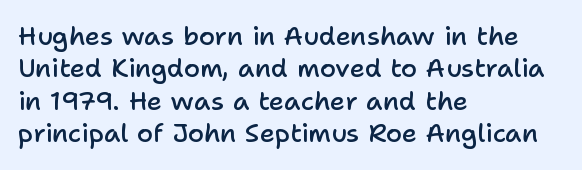
Words appear dense and cohesive because spacing is normal. On the weight axis this lands at semibold, roughly 600. The lines sit at an ordinary, default distance from one another. Any mark beneath the type? The region is blank. You can tell it's not italic because the verticals are truly vertical. The setting favours the left margin, as ordinary paragraphs usually do.
